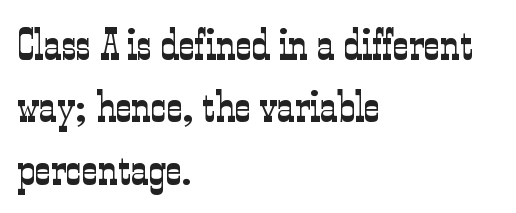
A serif font was chosen for this passage. The rendering uses a moderate line-height, typical for paragraphs. Alignment: flush left. Is this a fixed-width face? No — the glyphs have proportional, varying widths. This reads as an unemphasized weight, regular at the heaviest.
